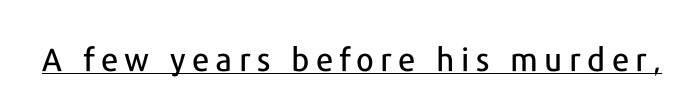
{"serif": "no", "italic": "no", "width": "normal", "stroke_contrast": "low", "x_height": "medium", "monospaced": "no", "underline": "yes", "letter_spacing": "wide", "letter_spacing_em": 0.2, "glyph_px": 32}
